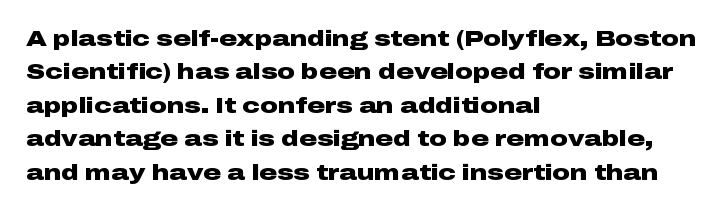
The image shows 22 px bold type, upright; set left-aligned, normal line spacing (1.52x), normal letter spacing, not underlined.
